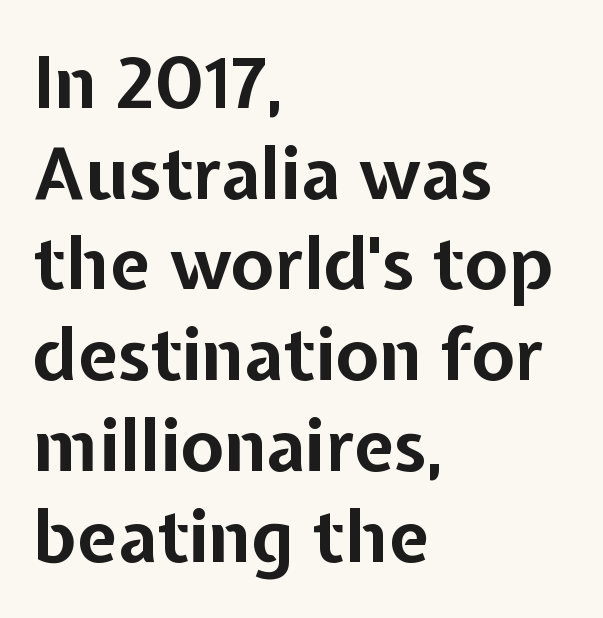
Q: Is the text bold? A: Yes.
Q: Is the text italic (slanted)? A: No, it is upright.
Q: Is the typeface a serif or a sans-serif typeface? A: Sans-serif.
Q: Is the text underlined? A: No.
Q: How is the paragraph aligned? A: Left-aligned.
Q: Is the spacing between letters normal or unusually wide? A: Normal.
Q: Is the spacing between lines tight, normal or loose? A: Normal.
Q: Width (condensed, normal, or wide)? A: Normal.
Q: Stroke contrast? A: Low.
Q: x-height? A: Medium.
Q: Monospaced? A: No.
